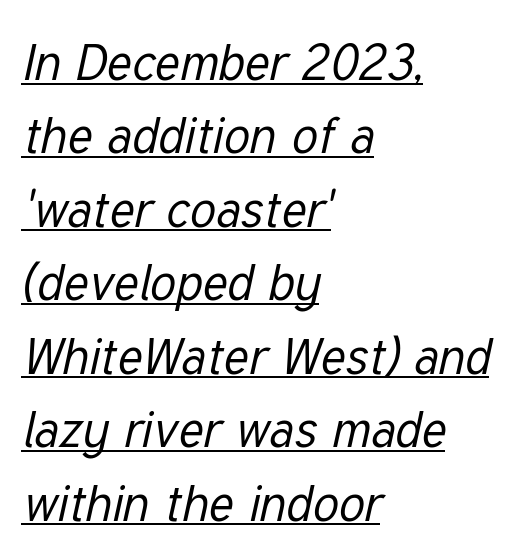
The image shows 51 px regular-weight, condensed type, italic (leaning right); set left-aligned, normal line spacing (1.44x), normal letter spacing, underlined; low stroke contrast and a medium x-height.
